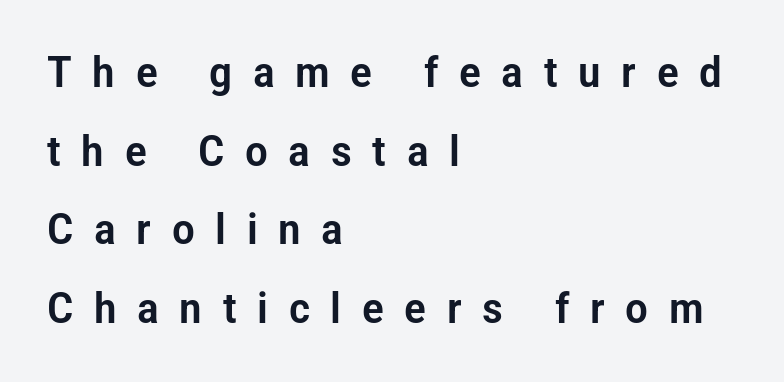
{"serif": "no", "italic": "no", "width": "condensed", "stroke_contrast": "low", "x_height": "medium", "monospaced": "no", "underline": "no", "align": "left", "line_spacing_ratio": 1.83, "letter_spacing": "wide", "letter_spacing_em": 0.48, "glyph_px": 43}
